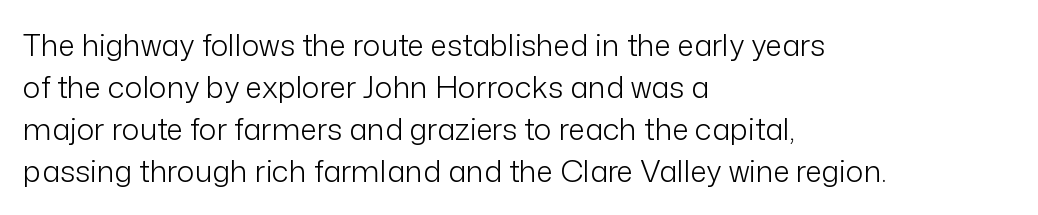
{"serif": "no", "italic": "no", "bold": "no", "weight": "light", "width": "normal", "stroke_contrast": "low", "x_height": "medium", "monospaced": "no", "underline": "no", "align": "left", "line_spacing": "normal", "line_spacing_ratio": 1.4, "letter_spacing": "normal", "letter_spacing_em": 0.0, "glyph_px": 30}
